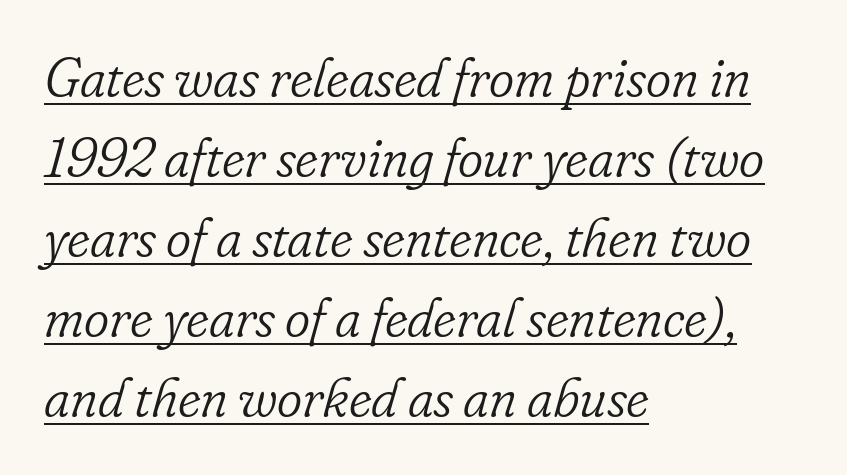
{"serif": "yes", "italic": "yes", "lean": "right", "slant_degrees": 16, "bold": "no", "weight": "light", "width": "normal", "stroke_contrast": "low", "x_height": "small", "monospaced": "no", "underline": "yes", "align": "left", "line_spacing": "normal", "line_spacing_ratio": 1.48, "letter_spacing": "normal", "letter_spacing_em": 0.0, "glyph_px": 54}
